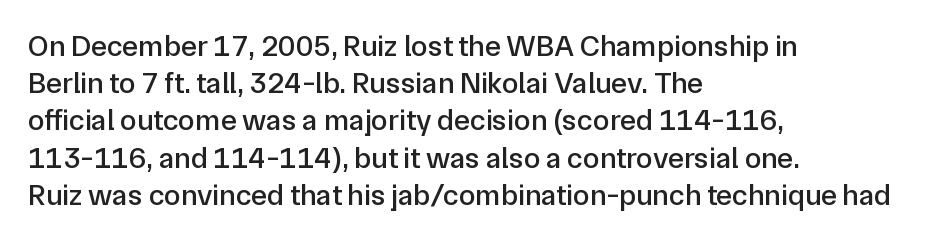
Q: Is the text italic (slanted)? A: No, it is upright.
Q: Is the typeface a serif or a sans-serif typeface? A: Sans-serif.
Q: Is the text underlined? A: No.
Q: How is the paragraph aligned? A: Left-aligned.
Q: Is the spacing between letters normal or unusually wide? A: Normal.
Q: Width (condensed, normal, or wide)? A: Normal.
Q: Stroke contrast? A: Low.
Q: x-height? A: Medium.
Q: Monospaced? A: No.
